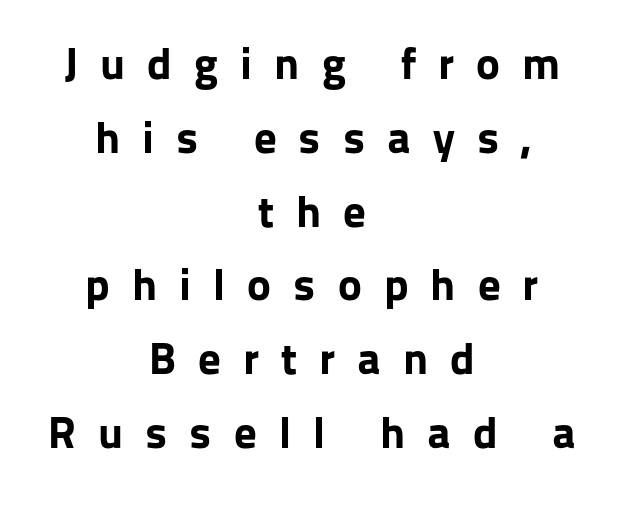
{"serif": "no", "italic": "no", "bold": "yes", "weight": "bold", "width": "normal", "stroke_contrast": "low", "x_height": "medium", "monospaced": "no", "underline": "no", "align": "center", "line_spacing": "normal", "line_spacing_ratio": 1.64, "letter_spacing": "wide", "letter_spacing_em": 0.49, "glyph_px": 45}
